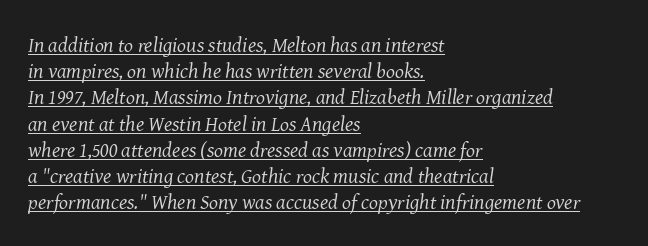
{"italic": "yes", "lean": "right", "slant_degrees": 8, "bold": "no", "underline": "yes", "align": "left", "line_spacing": "normal", "line_spacing_ratio": 1.25, "letter_spacing": "normal", "letter_spacing_em": 0.0, "glyph_px": 21}
